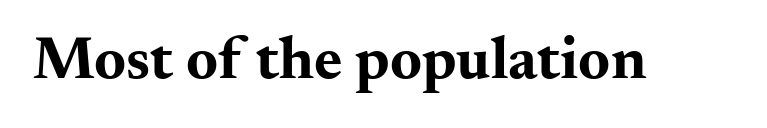
The image shows 61 px bold, wide serif type, upright; set normal letter spacing, not underlined; medium stroke contrast and a small x-height.
